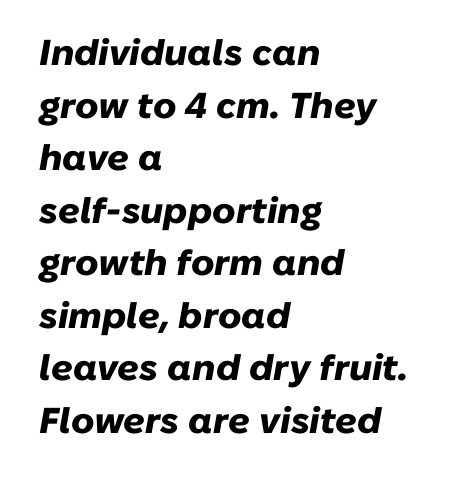
The image shows 36 px heavy type, italic (leaning right); set left-aligned, normal line spacing (1.46x), normal letter spacing, not underlined; low stroke contrast and a medium x-height.
